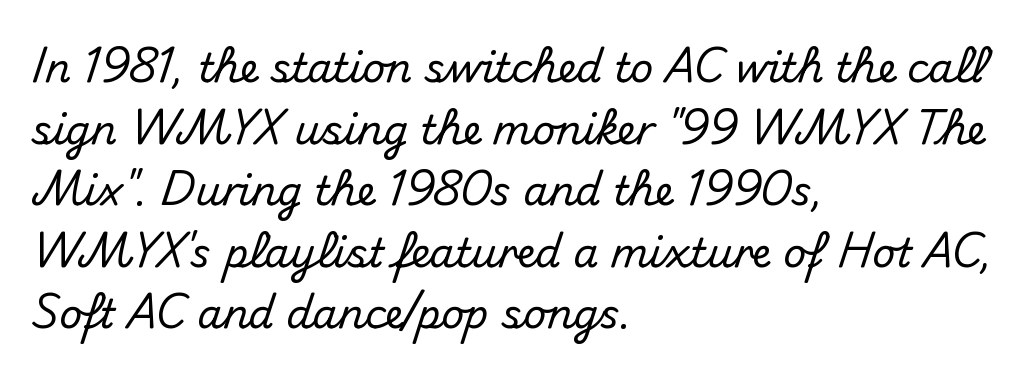
The image shows 40 px sans-serif type; set left-aligned, normal line spacing (1.54x), normal letter spacing, not underlined; medium stroke contrast and a small x-height.
